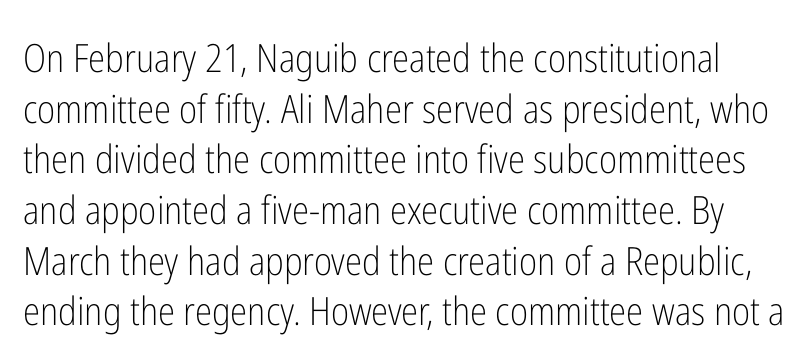
The image shows 39 px light, condensed sans-serif type, upright; set normal line spacing (1.3x), normal letter spacing, not underlined; low stroke contrast and a medium x-height.
